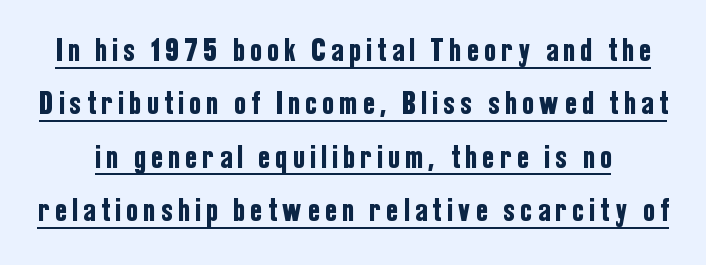
The image shows 33 px condensed sans-serif type, upright; set normal line spacing (1.62x), underlined; low stroke contrast and a medium x-height.
